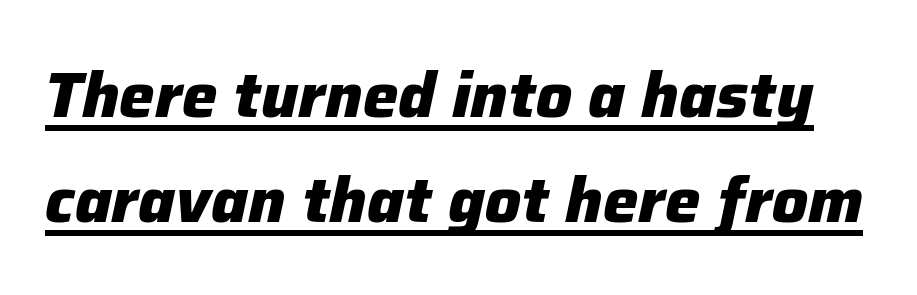
Characters are canted at an angle relative to the baseline's perpendicular. The rendering keeps characters at their native spacing. A continuous stroke trails under the words, as in a hyperlink. The line-height multiplier appears to be the usual default.
